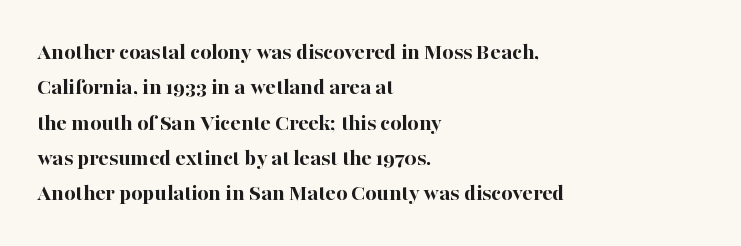
The image shows 24 px bold type, upright; set left-aligned, normal line spacing (1.47x), normal letter spacing, not underlined.
